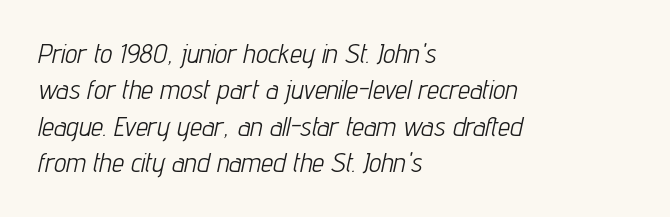
Q: Is the text bold? A: No.
Q: Is the text italic (slanted)? A: Yes, it leans right by about 12 degrees.
Q: Is the text underlined? A: No.
Q: How is the paragraph aligned? A: Left-aligned.
Q: Is the spacing between letters normal or unusually wide? A: Normal.
Q: Is the spacing between lines tight, normal or loose? A: Normal.
